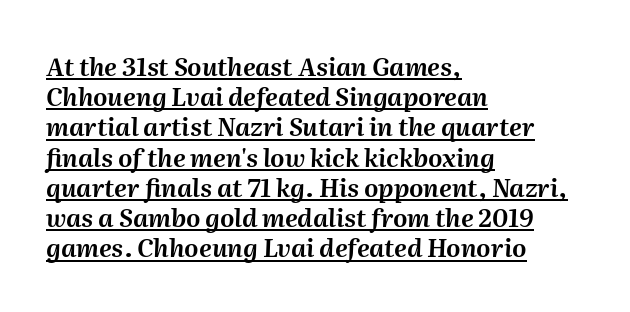
Slanted lettering throughout. Does a line run under the words? Yes, clearly. Leftover space on each line is placed entirely after the last word. Students, note that the glyphs here touch the page at normal intervals.
